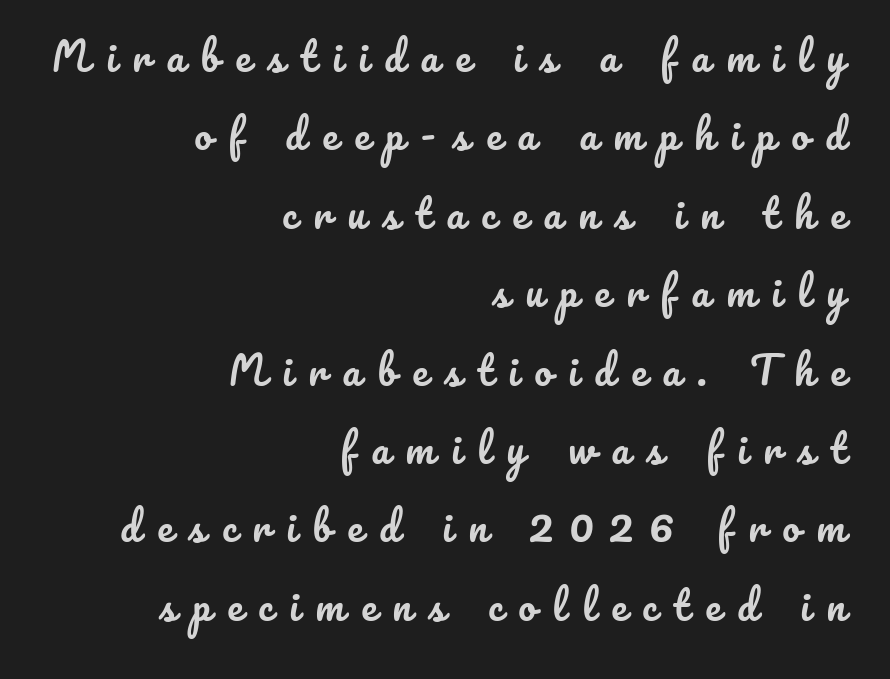
Q: Is the text italic (slanted)? A: Yes.
Q: Is the text underlined? A: No.
Q: How is the paragraph aligned? A: Right-aligned.
Q: Is the spacing between letters normal or unusually wide? A: Unusually wide.
Q: Is the spacing between lines tight, normal or loose? A: Loose.
Q: Width (condensed, normal, or wide)? A: Normal.
Q: Stroke contrast? A: Low.
Q: x-height? A: Small.
Q: Monospaced? A: No.
